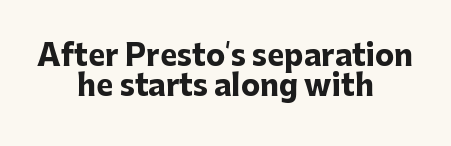
{"serif": "no", "italic": "no", "bold": "yes", "weight": "heavy", "width": "normal", "stroke_contrast": "low", "x_height": "medium", "monospaced": "no", "underline": "no", "align": "center", "line_spacing": "tight", "line_spacing_ratio": 1.03, "letter_spacing": "normal", "letter_spacing_em": 0.0, "glyph_px": 29}
